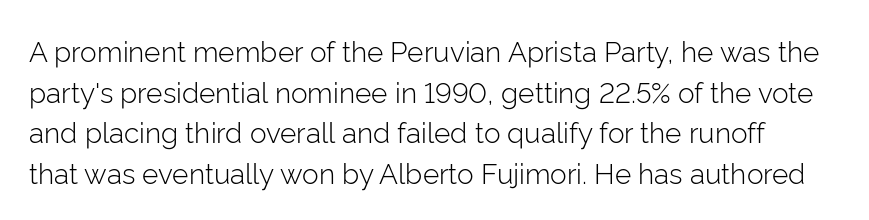
{"serif": "no", "italic": "no", "bold": "no", "weight": "light", "width": "normal", "stroke_contrast": "low", "x_height": "medium", "monospaced": "no", "underline": "no", "line_spacing": "normal", "line_spacing_ratio": 1.45, "letter_spacing": "normal", "letter_spacing_em": 0.0, "glyph_px": 28}
